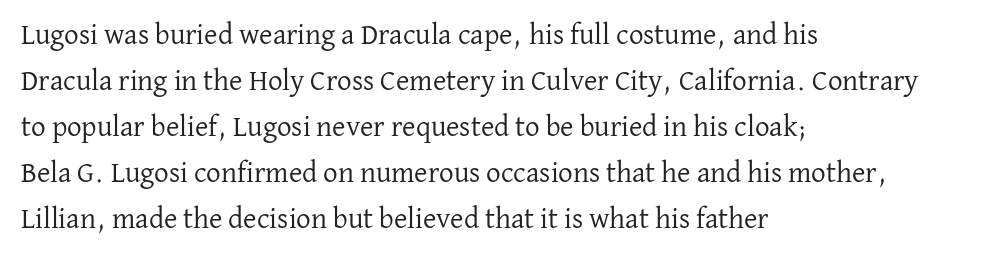
Q: Is the text bold? A: No.
Q: Is the text italic (slanted)? A: No, it is upright.
Q: Is the typeface a serif or a sans-serif typeface? A: Serif.
Q: Is the text underlined? A: No.
Q: How is the paragraph aligned? A: Left-aligned.
Q: Is the spacing between letters normal or unusually wide? A: Normal.
Q: Is the spacing between lines tight, normal or loose? A: Normal.
Q: Width (condensed, normal, or wide)? A: Normal.
Q: Stroke contrast? A: Low.
Q: x-height? A: Medium.
Q: Monospaced? A: No.
